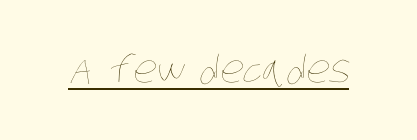
{"bold": "no", "weight": "thin", "width": "condensed", "stroke_contrast": "low", "x_height": "large", "monospaced": "no", "underline": "yes", "letter_spacing": "normal", "letter_spacing_em": 0.0, "glyph_px": 37}
